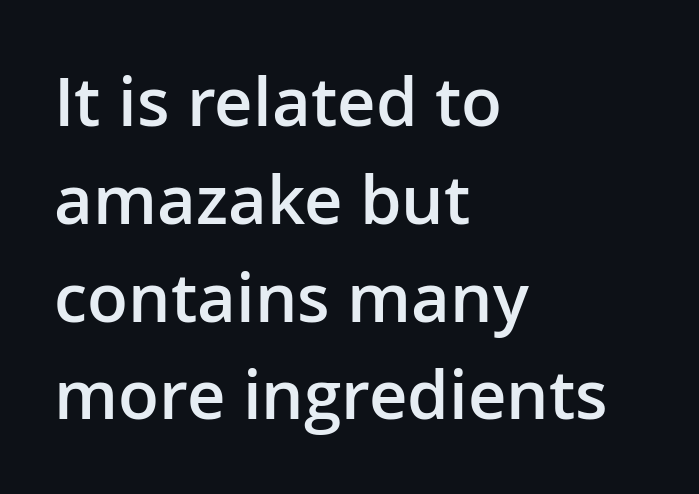
{"serif": "no", "italic": "no", "bold": "semi", "weight": "semibold", "width": "normal", "stroke_contrast": "low", "x_height": "medium", "monospaced": "no", "underline": "no", "align": "left", "line_spacing": "normal", "line_spacing_ratio": 1.46, "letter_spacing": "normal", "letter_spacing_em": 0.0, "glyph_px": 67}
